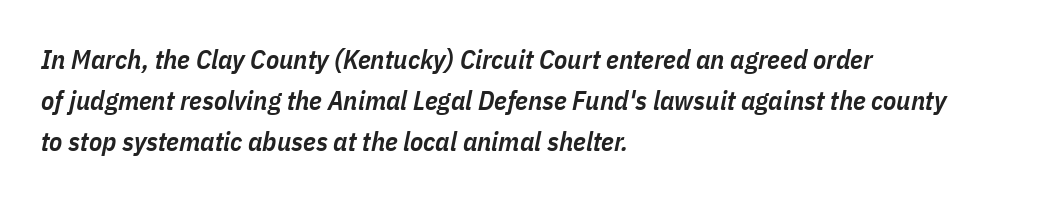
Q: Is the text bold? A: Semi-bold.
Q: Is the text italic (slanted)? A: Yes, it leans right by about 11 degrees.
Q: Is the text underlined? A: No.
Q: How is the paragraph aligned? A: Left-aligned.
Q: Is the spacing between letters normal or unusually wide? A: Normal.
Q: Is the spacing between lines tight, normal or loose? A: Normal.
